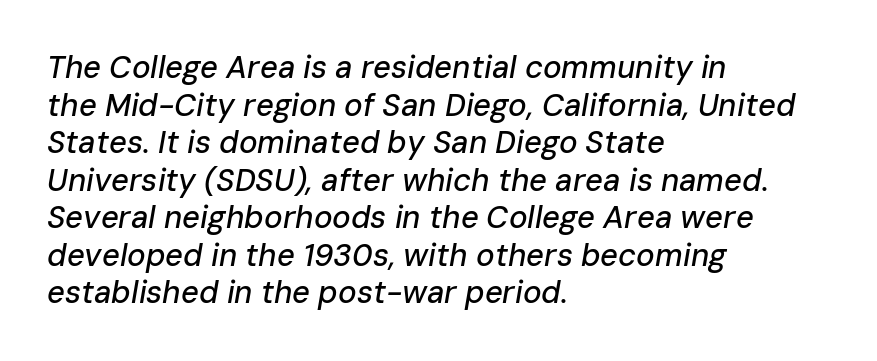
The image shows 31 px text type, italic (leaning right); set left-aligned, line spacing 1.21x, normal letter spacing, not underlined; low stroke contrast and a medium x-height.
